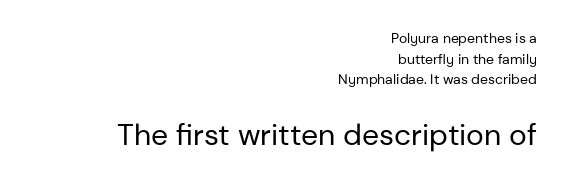
The image shows 30 px regular-weight sans-serif type, upright; set right-aligned, normal line spacing (1.47x), normal letter spacing, not underlined; the second (bottom) block is 2.14x larger; low stroke contrast and a medium x-height.
